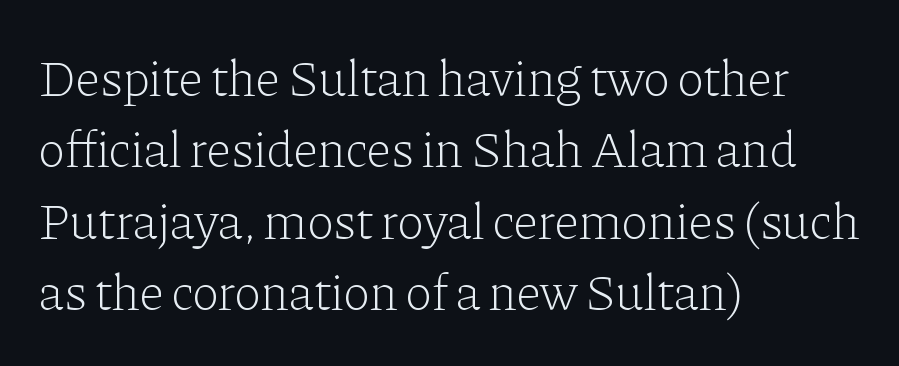
Q: Is the text bold? A: No.
Q: Is the text italic (slanted)? A: No, it is upright.
Q: Is the typeface a serif or a sans-serif typeface? A: Serif.
Q: Is the text underlined? A: No.
Q: How is the paragraph aligned? A: Left-aligned.
Q: Is the spacing between letters normal or unusually wide? A: Normal.
Q: Is the spacing between lines tight, normal or loose? A: Normal.
Q: Width (condensed, normal, or wide)? A: Normal.
Q: Stroke contrast? A: Low.
Q: x-height? A: Medium.
Q: Monospaced? A: No.
